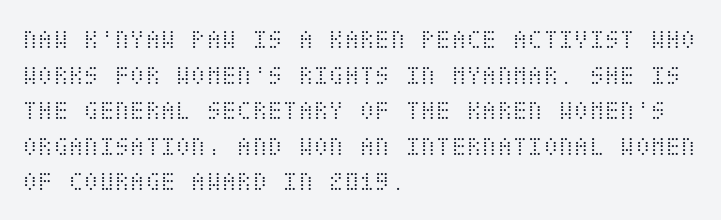
Q: Is the text bold? A: No.
Q: Is the text italic (slanted)? A: No, it is upright.
Q: Is the text underlined? A: No.
Q: How is the paragraph aligned? A: Left-aligned.
Q: Is the spacing between letters normal or unusually wide? A: Normal.
Q: Is the spacing between lines tight, normal or loose? A: Normal.
Q: Width (condensed, normal, or wide)? A: Condensed.
Q: Stroke contrast? A: Medium.
Q: x-height? A: Large.
